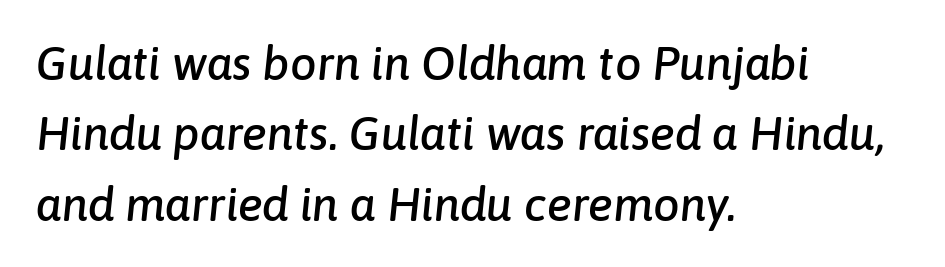
The paragraph has a hard left edge and a soft right edge. Evenly set lines give the paragraph a standard silhouette. Looks like regular typesetting: each glyph gets only the width it needs. The gaps between neighbouring characters are ordinary and unremarkable. Just letters on the line, the space beneath them empty.
